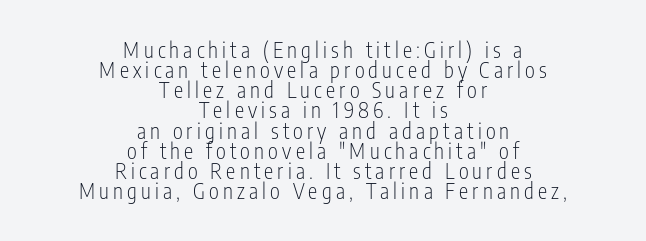
{"italic": "no", "bold": "no", "underline": "no", "align": "center", "line_spacing": "tight", "line_spacing_ratio": 0.96, "letter_spacing": "wide", "letter_spacing_em": 0.2, "glyph_px": 21}
